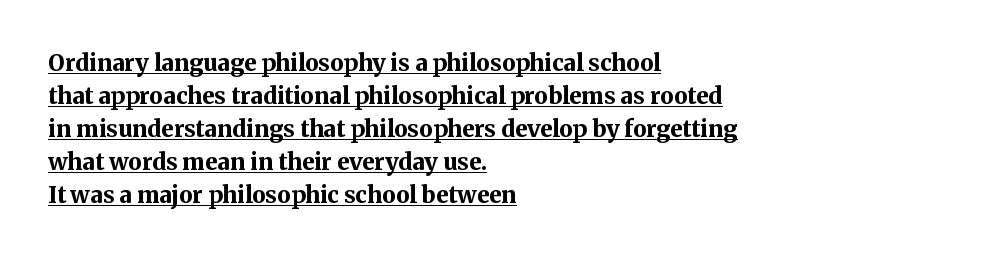
Compared with typical paragraphs, the rows here are spaced about the same. Chunky letters — that's bold for sure. Italic: no, the glyphs are upright roman. The horizontal fit of the characters is conventional and even.
